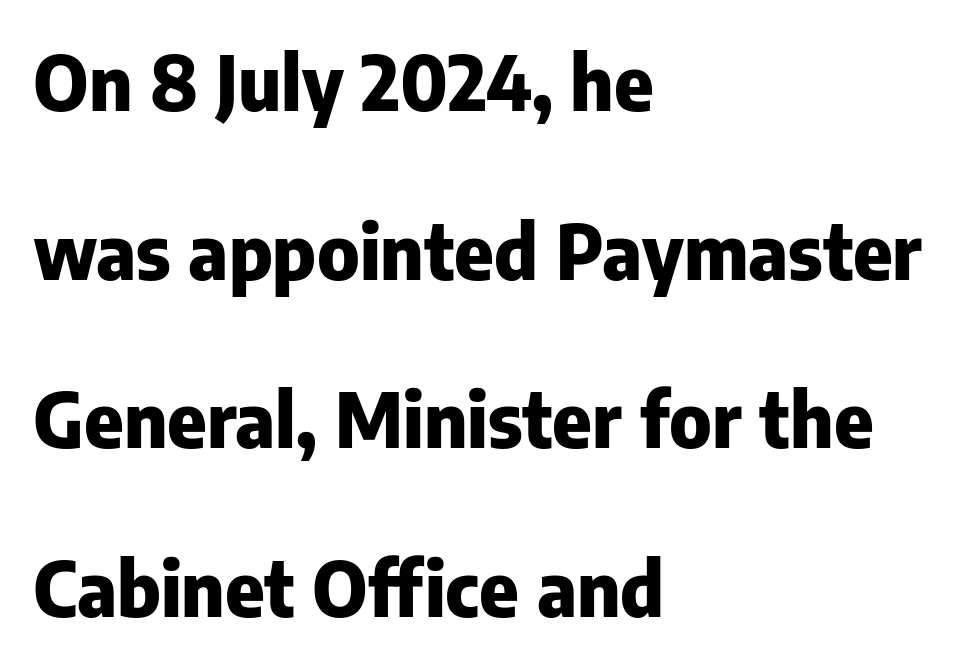
The words here are not underlined. The typesetting leans heavy: a genuine bold. Honestly, the rows look like they've been pulled way apart. Vertical strokes here are truly vertical. The type is set solid horizontally, with unmodified tracking. The lines in this sample share a left origin and differ only in where they stop.
